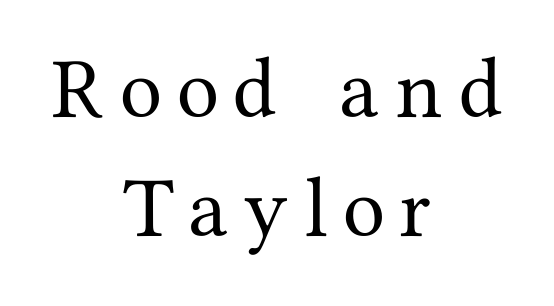
{"serif": "yes", "italic": "no", "width": "normal", "stroke_contrast": "medium", "x_height": "medium", "monospaced": "no", "underline": "no", "align": "center", "line_spacing_ratio": 1.73, "letter_spacing": "wide", "letter_spacing_em": 0.22, "glyph_px": 69}
